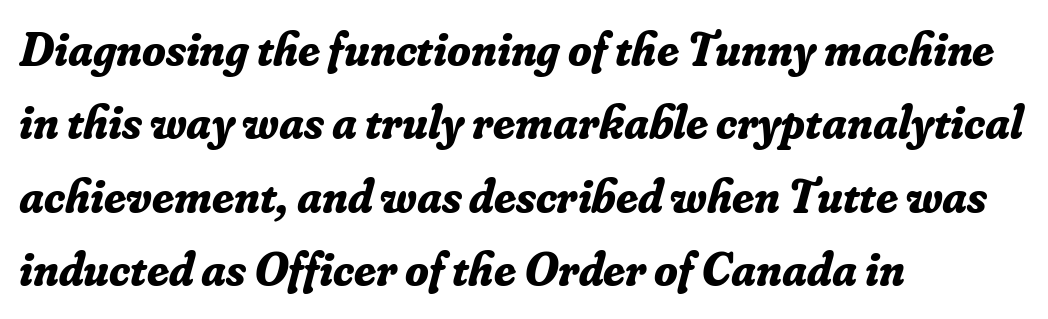
Q: Is the text bold? A: Yes.
Q: Is the text italic (slanted)? A: Yes, it leans right by about 16 degrees.
Q: Is the typeface a serif or a sans-serif typeface? A: Serif.
Q: Is the text underlined? A: No.
Q: How is the paragraph aligned? A: Left-aligned.
Q: Is the spacing between letters normal or unusually wide? A: Normal.
Q: Is the spacing between lines tight, normal or loose? A: Normal.
Q: Width (condensed, normal, or wide)? A: Normal.
Q: Stroke contrast? A: Low.
Q: x-height? A: Small.
Q: Monospaced? A: No.
